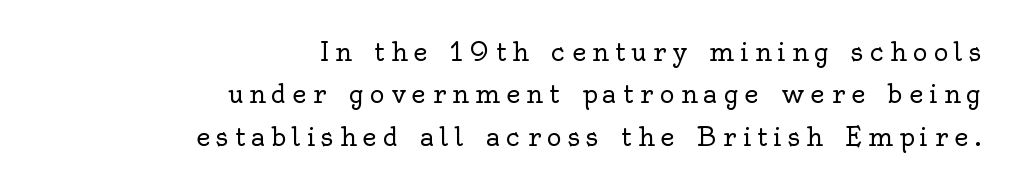
The line-height multiplier appears to be the usual default. Nope, not italic — everything's standing straight. The string is rendered with underlining switched off. Does extra space separate the letters? Yes, quite a lot of it. Notice how the passage keeps a crisp vertical edge on the right only. Stems here are at most as thick as an everyday book face.
